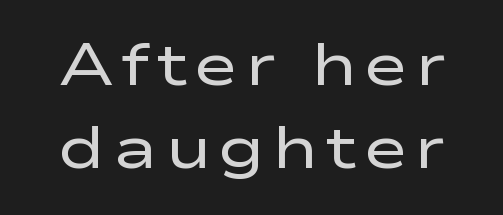
Q: Is the text bold? A: No.
Q: Is the text italic (slanted)? A: No, it is upright.
Q: Is the typeface a serif or a sans-serif typeface? A: Sans-serif.
Q: Is the text underlined? A: No.
Q: Is the spacing between lines tight, normal or loose? A: Normal.
Q: Width (condensed, normal, or wide)? A: Wide.
Q: Stroke contrast? A: Low.
Q: x-height? A: Medium.
Q: Monospaced? A: No.
